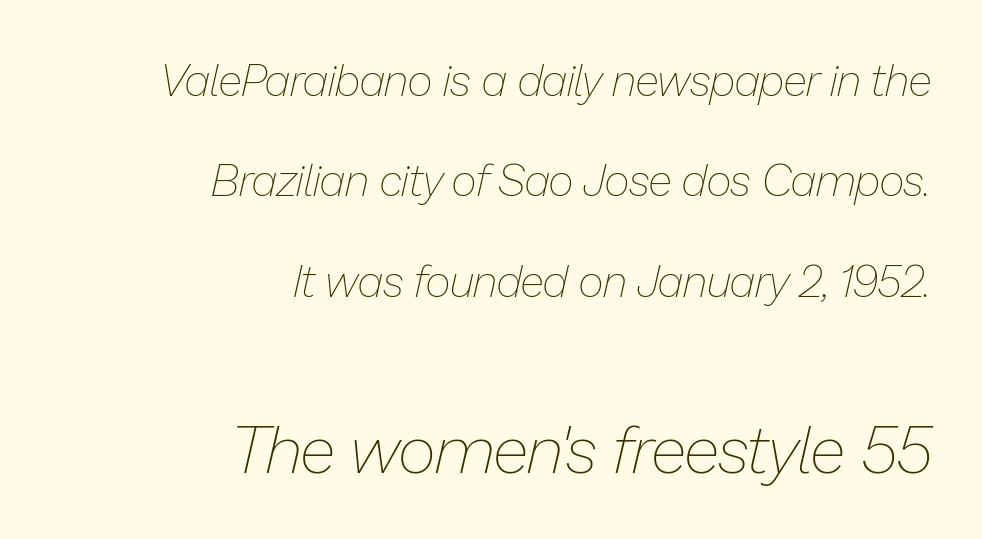
The ragged edge is on the left, which tells us the setting is flush right. The letters look calm and open, with moderate or lighter stems. The second block has been scaled up relative to the first. The rendering uses natural spacing where letterforms have individual widths. The foot of each line stays bare and open. The rendering keeps characters at their native spacing.
